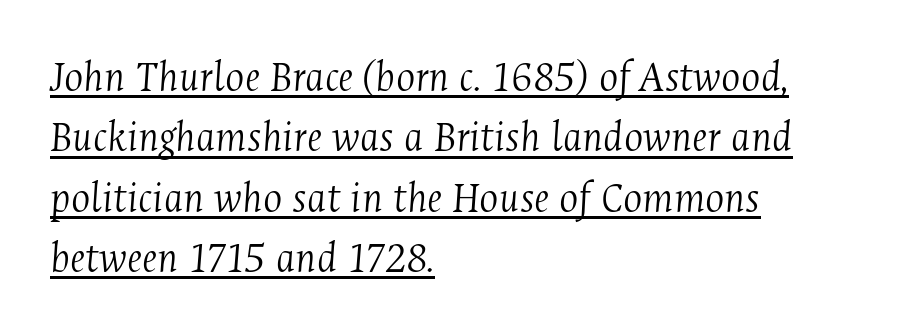
Teacher's note: observe the even left margin — that is flush-left alignment. Vertical spacing — default. Looks like regular typesetting: each glyph gets only the width it needs. Students, observe the line beneath the letters — that is underlining.
